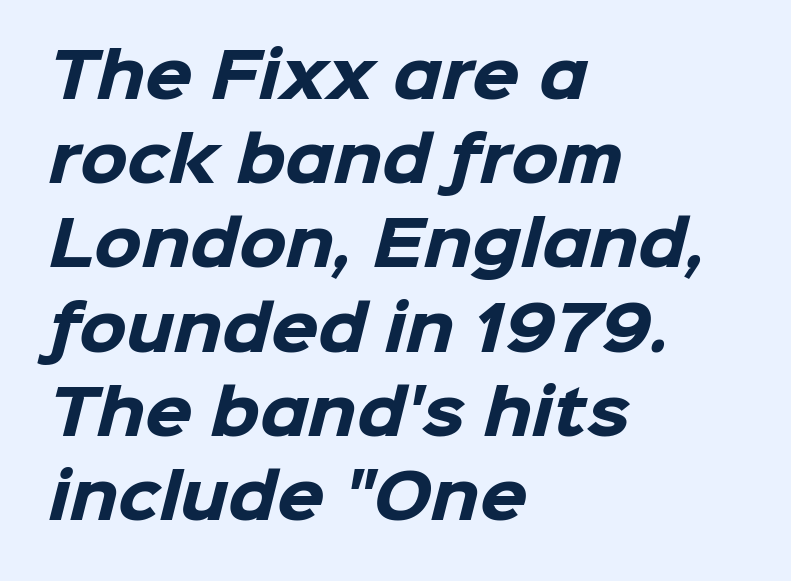
The image shows 61 px heavy sans-serif type; set left-aligned, normal line spacing (1.38x), normal letter spacing, not underlined; low stroke contrast and a medium x-height.
